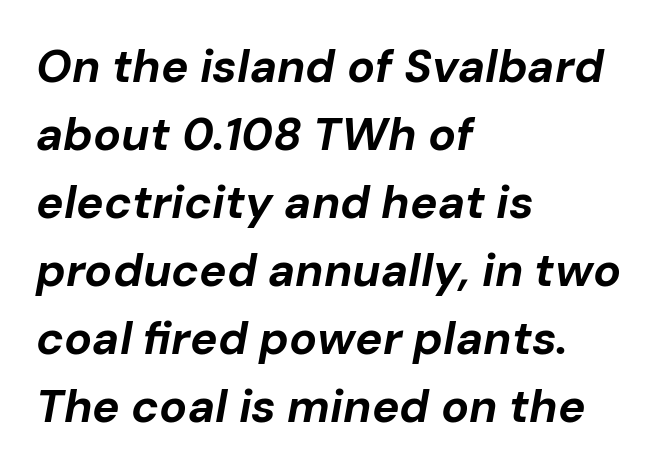
{"italic": "yes", "lean": "right", "slant_degrees": 10, "bold": "yes", "weight": "bold", "width": "normal", "stroke_contrast": "low", "x_height": "medium", "monospaced": "no", "underline": "no", "align": "left", "line_spacing": "normal", "line_spacing_ratio": 1.48, "letter_spacing": "normal", "letter_spacing_em": 0.0, "glyph_px": 46}
